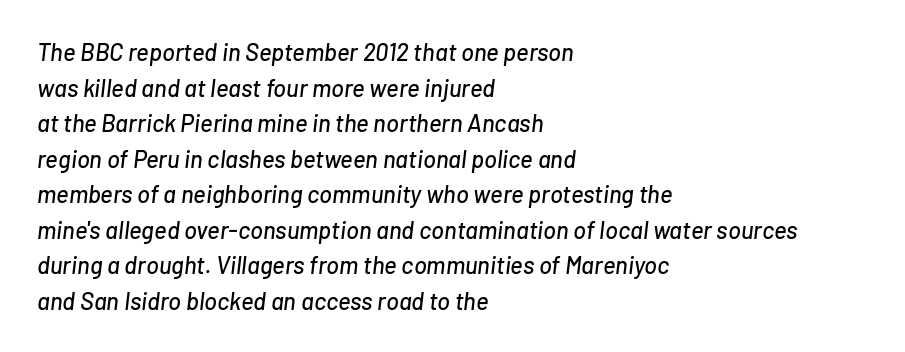
The image shows 24 px text type, italic (leaning right); set left-aligned, normal line spacing (1.48x), normal letter spacing, not underlined.
